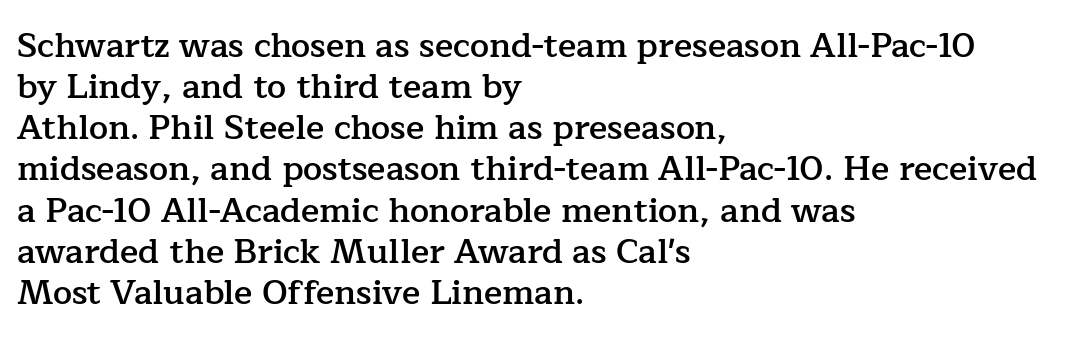
The image shows 34 px semibold serif type, upright; set left-aligned, line spacing 1.21x, normal letter spacing, not underlined; low stroke contrast and a medium x-height.
